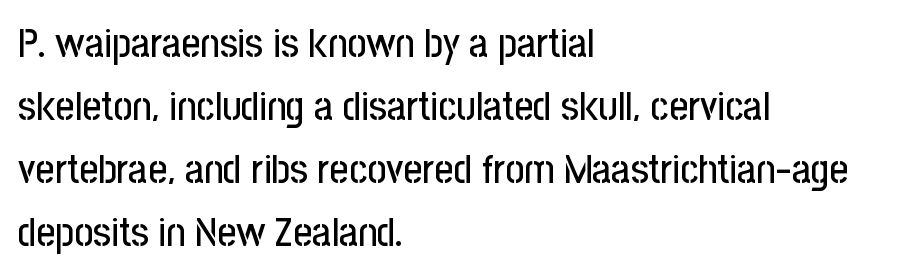
{"serif": "no", "italic": "no", "width": "condensed", "stroke_contrast": "low", "x_height": "medium", "monospaced": "no", "underline": "no", "align": "left", "line_spacing": "normal", "line_spacing_ratio": 1.54, "letter_spacing": "normal", "letter_spacing_em": 0.0, "glyph_px": 41}
